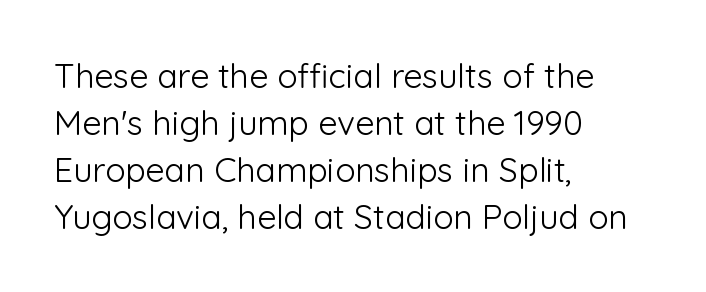
These lines are rendered in a variable-pitch font. This sample keeps an unexceptional amount of space between lines. Lines of text with bare space underneath. Serif or sans? Sans — the stroke terminals are bare.
